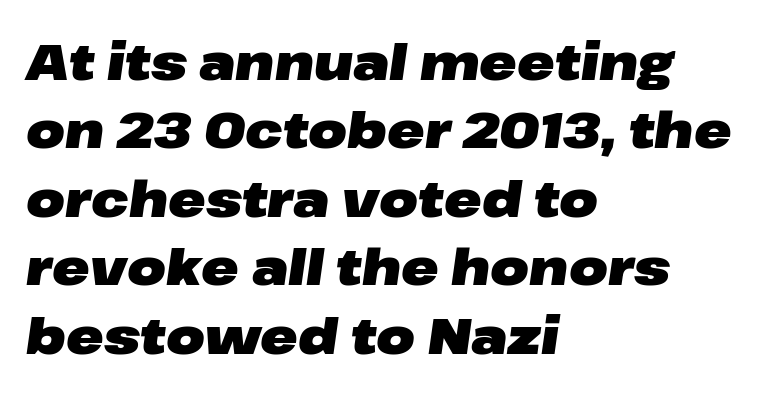
{"italic": "yes", "lean": "right", "slant_degrees": 8, "bold": "yes", "weight": "heavy", "width": "wide", "stroke_contrast": "low", "x_height": "medium", "monospaced": "no", "underline": "no", "align": "left", "line_spacing": "normal", "line_spacing_ratio": 1.37, "letter_spacing": "normal", "letter_spacing_em": 0.0, "glyph_px": 50}
